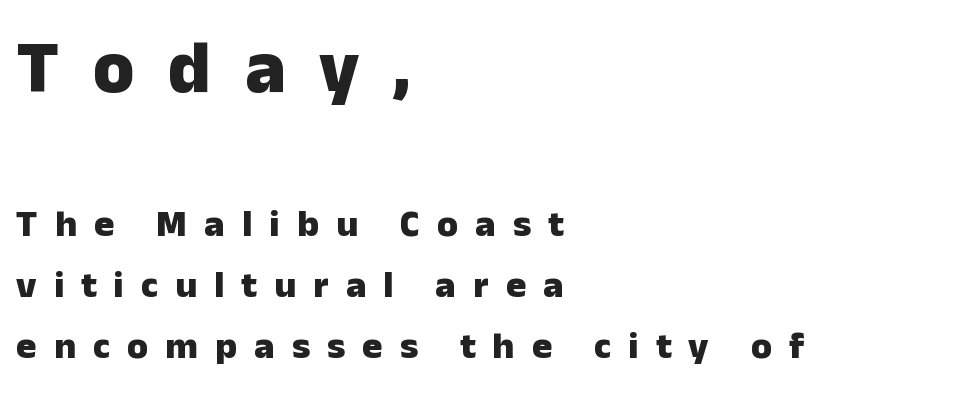
The image shows 75 px heavy sans-serif type, upright; set left-aligned, normal line spacing (1.61x), unusually wide letter spacing (+0.45 em), not underlined; the first (top) block is 1.97x larger; low stroke contrast and a medium x-height.
